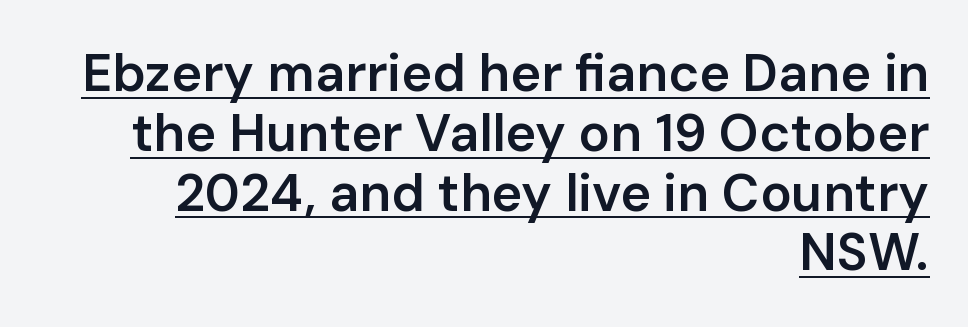
{"serif": "no", "italic": "no", "bold": "semi", "weight": "semibold", "width": "normal", "stroke_contrast": "low", "x_height": "medium", "monospaced": "no", "underline": "yes", "align": "right", "line_spacing": "tight", "line_spacing_ratio": 1.15, "letter_spacing": "normal", "letter_spacing_em": 0.0, "glyph_px": 52}
